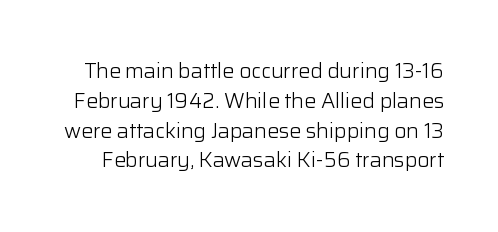
The image shows 21 px text type, upright; set normal line spacing (1.42x), normal letter spacing, not underlined.
